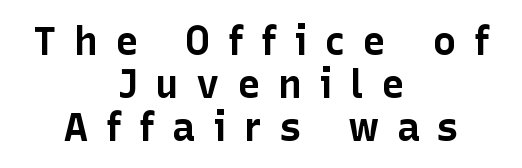
{"serif": "no", "italic": "no", "bold": "yes", "weight": "bold", "width": "normal", "stroke_contrast": "low", "x_height": "medium", "monospaced": "no", "underline": "no", "align": "center", "line_spacing": "tight", "line_spacing_ratio": 1.1, "letter_spacing": "wide", "letter_spacing_em": 0.45, "glyph_px": 39}
